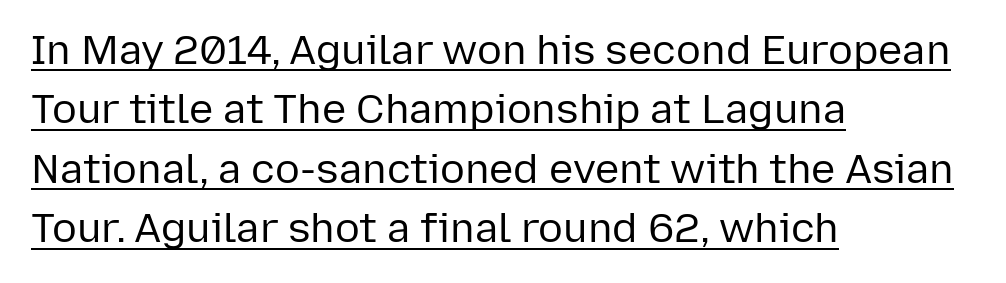
Q: Is the text bold? A: No.
Q: Is the text italic (slanted)? A: No, it is upright.
Q: Is the typeface a serif or a sans-serif typeface? A: Sans-serif.
Q: Is the text underlined? A: Yes.
Q: How is the paragraph aligned? A: Left-aligned.
Q: Is the spacing between letters normal or unusually wide? A: Normal.
Q: Is the spacing between lines tight, normal or loose? A: Normal.
Q: Width (condensed, normal, or wide)? A: Normal.
Q: Stroke contrast? A: Low.
Q: x-height? A: Medium.
Q: Monospaced? A: No.
